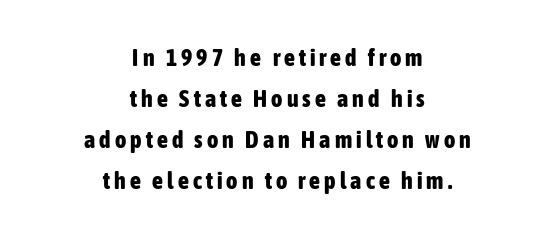
Q: Is the text bold? A: Yes.
Q: Is the text italic (slanted)? A: No, it is upright.
Q: Is the text underlined? A: No.
Q: How is the paragraph aligned? A: Centered.
